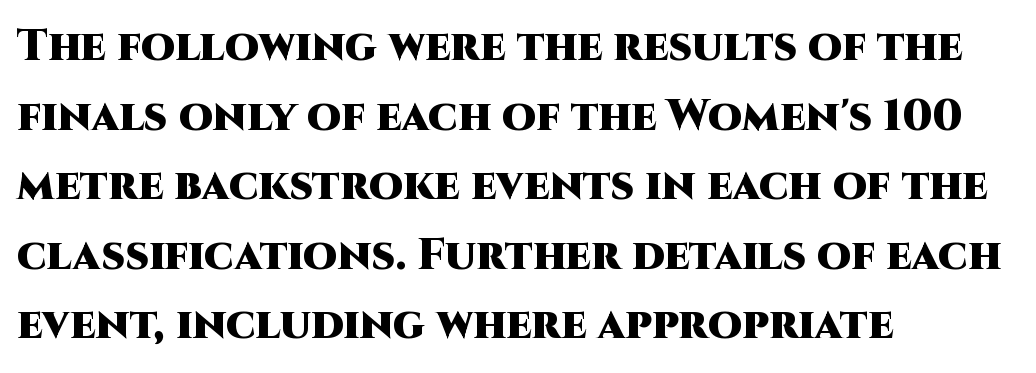
The image shows 44 px heavy sans-serif type, upright; set left-aligned, normal line spacing (1.58x), normal letter spacing, not underlined; high stroke contrast and a large x-height.
